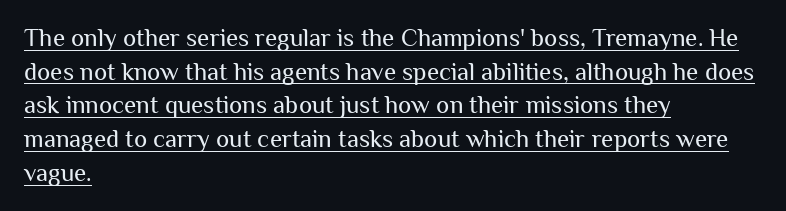
Honestly, the row spacing looks completely unremarkable. In designer terms, the underline attribute is active on this setting. You can tell it's not italic because the verticals are truly vertical. A classic flush-left, rag-right setting is used for this passage. The type is set solid horizontally, with unmodified tracking.
